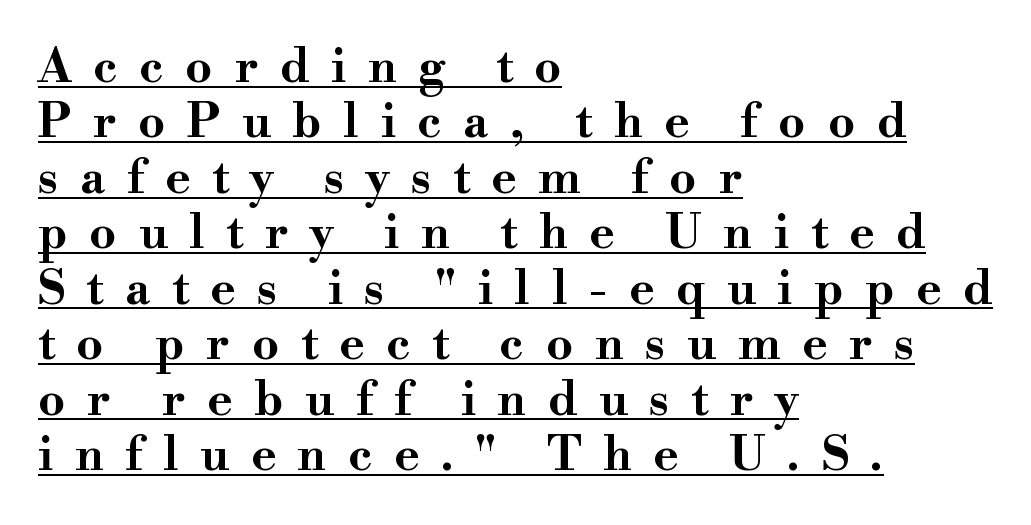
The image shows 47 px bold, wide serif type, upright; set left-aligned, line spacing 1.18x, unusually wide letter spacing (+0.46 em), underlined; high stroke contrast and a small x-height.
